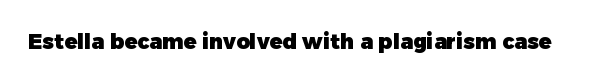
{"italic": "no", "bold": "yes", "underline": "no", "letter_spacing": "normal", "letter_spacing_em": 0.0, "glyph_px": 21}
